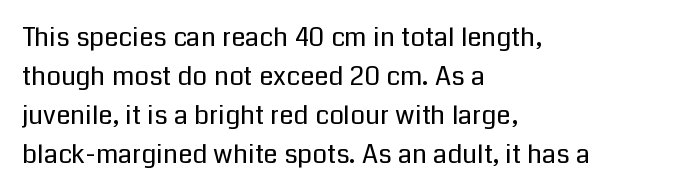
{"italic": "no", "bold": "no", "underline": "no", "align": "left", "line_spacing": "normal", "line_spacing_ratio": 1.5, "letter_spacing": "normal", "letter_spacing_em": 0.0, "glyph_px": 26}
